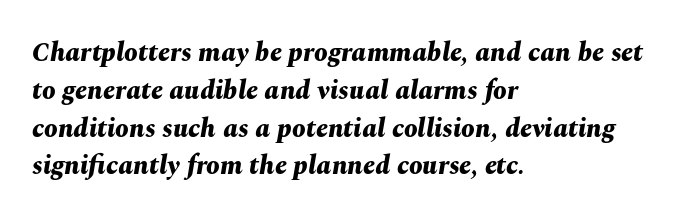
Typeset ragged right — the left edge is the straight one. Honestly, the letter spacing is just normal — you wouldn't notice it. Vertically, the passage feels balanced, rows spaced as you'd expect. The words here are not underlined. The rendering applies a slant to the glyphs.
